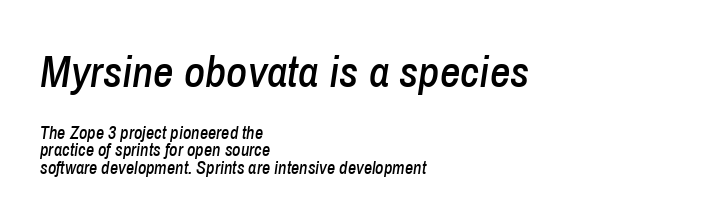
These lines stack with their left ends in a neat column. Vertical spacing — tight. Descenders are the only things crossing below the line. Block one is the big one; block two sits smaller underneath. Yep, that's italic — everything's leaning. Note the varied advance widths — an 'i' is clearly narrower than an 'm'.
